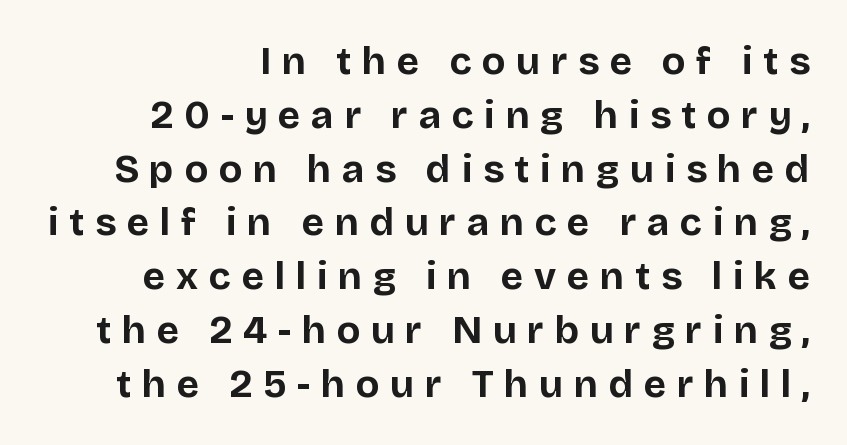
{"serif": "no", "italic": "no", "bold": "yes", "weight": "bold", "width": "normal", "stroke_contrast": "low", "x_height": "large", "monospaced": "no", "underline": "no", "line_spacing": "normal", "line_spacing_ratio": 1.38, "letter_spacing": "wide", "letter_spacing_em": 0.27, "glyph_px": 39}
